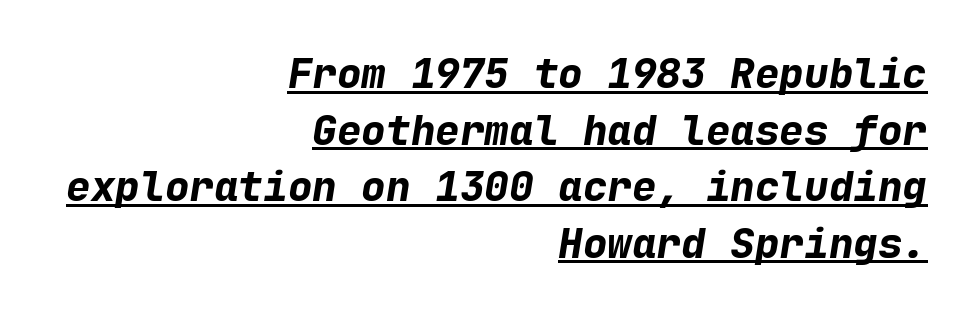
Q: Is the text bold? A: Yes.
Q: Is the text italic (slanted)? A: Yes, it leans right by about 9 degrees.
Q: Is the text underlined? A: Yes.
Q: How is the paragraph aligned? A: Right-aligned.
Q: Is the spacing between letters normal or unusually wide? A: Normal.
Q: Is the spacing between lines tight, normal or loose? A: Normal.
Q: Width (condensed, normal, or wide)? A: Normal.
Q: Stroke contrast? A: Low.
Q: x-height? A: Medium.
Q: Monospaced? A: Yes.
